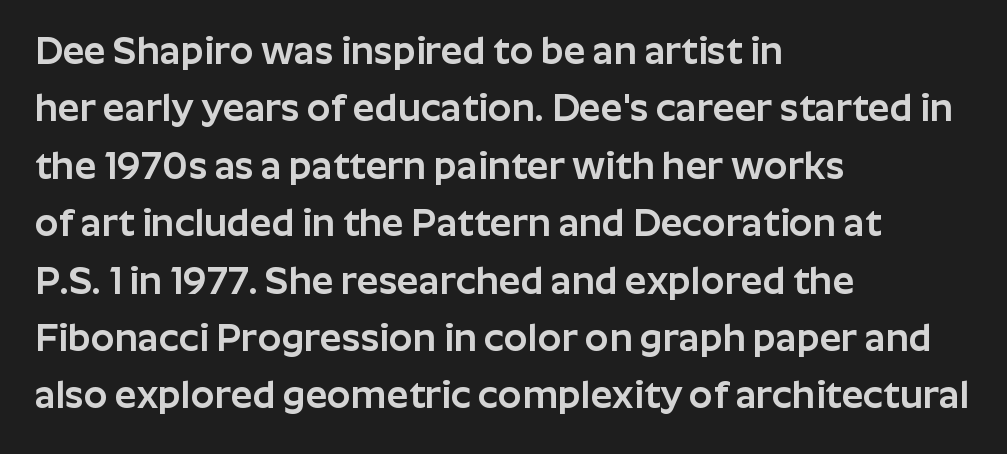
The image shows 38 px sans-serif type, upright; set left-aligned, normal line spacing (1.51x), normal letter spacing, not underlined; low stroke contrast and a medium x-height.
